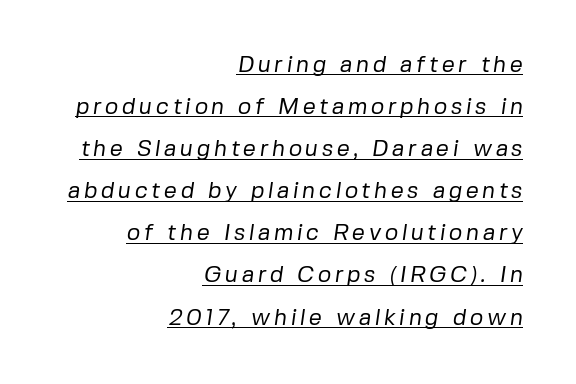
{"bold": "no", "underline": "yes", "align": "right", "line_spacing_ratio": 1.83, "glyph_px": 23}
